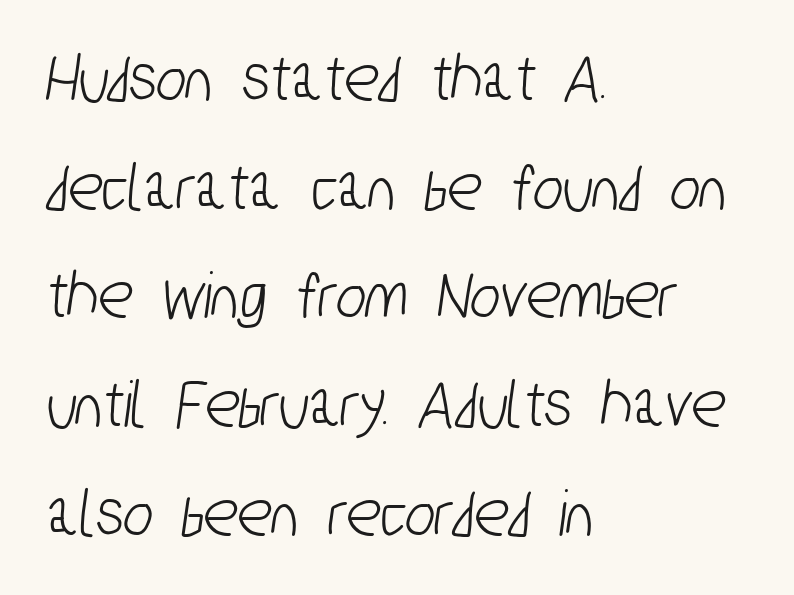
The rendering shows plain stroke endings on the letterforms — a sans-serif design. Check under the words: just untouched page. Line starts are locked; line ends wander. Each word holds together tightly as a unit, with standard inter-letter gaps.
